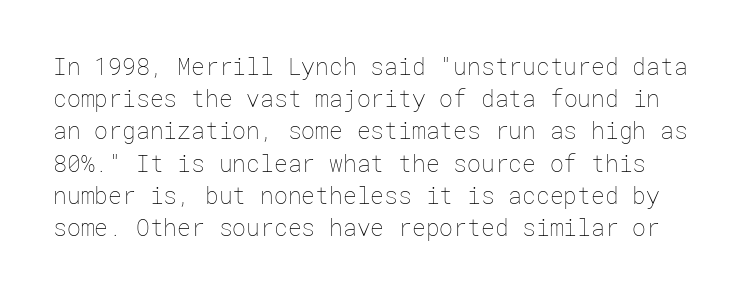
Ascenders rise straight up at ninety degrees. Glyph-to-glyph distance matches everyday printed text. If you measured baseline to baseline, you'd find a middling distance. This is not heavy type; no bold has been used.
